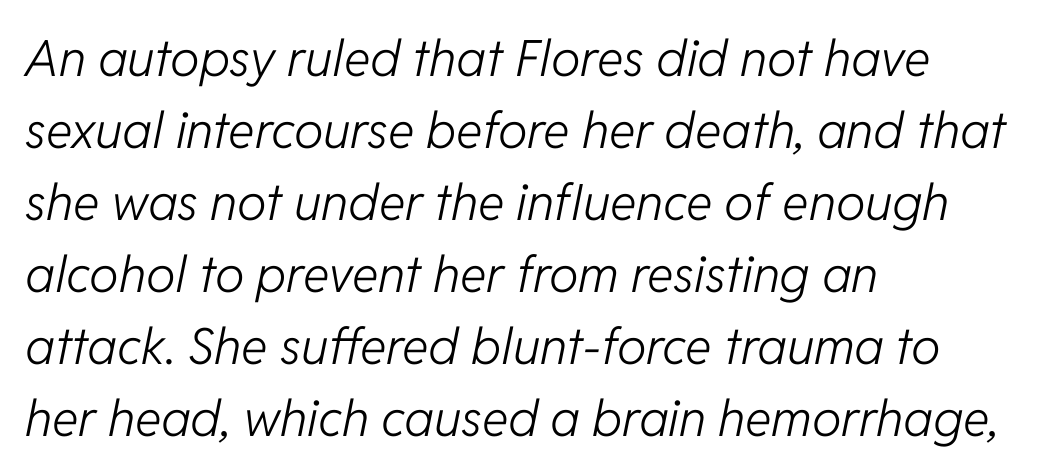
Q: Is the text bold? A: No.
Q: Is the text italic (slanted)? A: Yes, it leans right by about 11 degrees.
Q: Is the text underlined? A: No.
Q: How is the paragraph aligned? A: Left-aligned.
Q: Is the spacing between letters normal or unusually wide? A: Normal.
Q: Is the spacing between lines tight, normal or loose? A: Normal.
Q: Width (condensed, normal, or wide)? A: Normal.
Q: Stroke contrast? A: Low.
Q: x-height? A: Medium.
Q: Monospaced? A: No.
